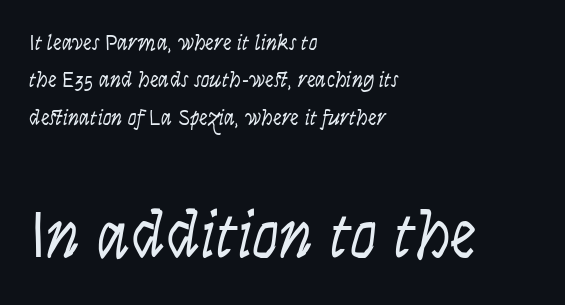
The image shows 67 px light, condensed type, italic (leaning right); set left-aligned, normal line spacing (1.7x), normal letter spacing, not underlined; the second (bottom) block is 3.05x larger; low stroke contrast and a large x-height.
